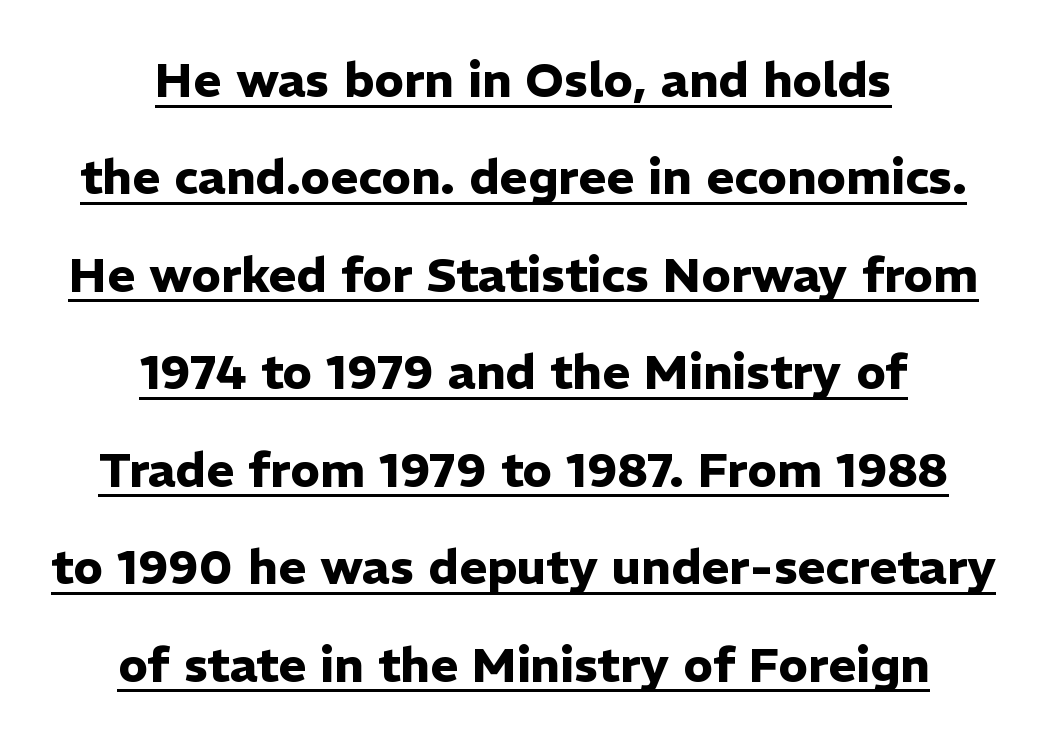
The image shows 48 px heavy sans-serif type, upright; set centered, loose line spacing (2.03x), normal letter spacing, underlined; low stroke contrast and a medium x-height.
